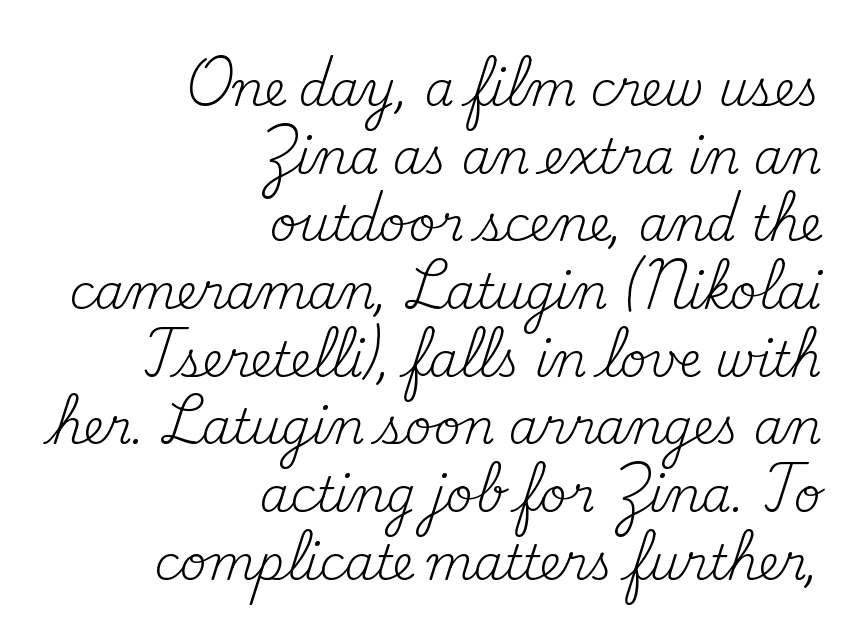
One-word summary of the alignment: right. The letterforms sit at book weight or below. This rendering features lettering with no underline. The gaps between neighbouring characters are ordinary and unremarkable.
